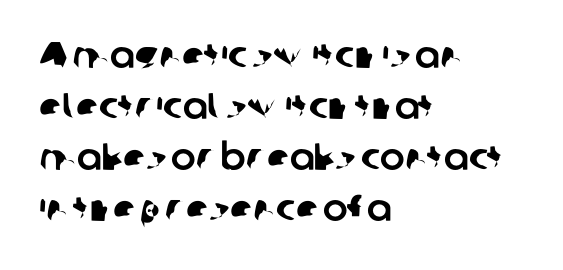
This sample has the flowing, uneven cadence of proportional lettering. Bare-footed words on every line. The rendering uses a moderate line-height, typical for paragraphs. Letterform terminals end flat and unadorned throughout the passage.
